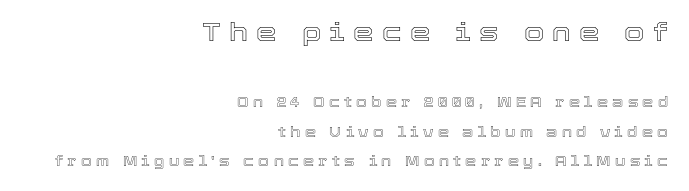
The image shows 26 px text type, upright; set right-aligned, loose line spacing (2.1x), unusually wide letter spacing (+0.31 em), not underlined; the first (top) block is 1.86x larger.
